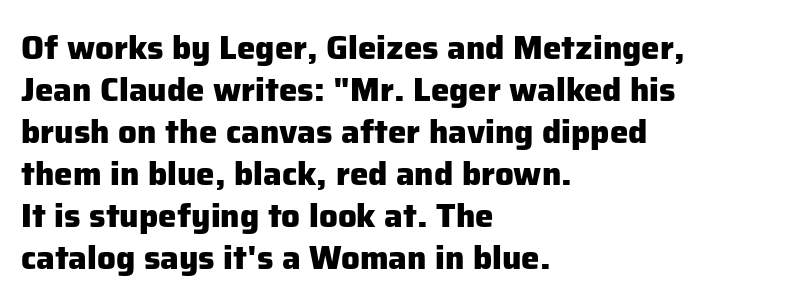
Q: Is the text bold? A: Yes.
Q: Is the text italic (slanted)? A: No, it is upright.
Q: Is the typeface a serif or a sans-serif typeface? A: Sans-serif.
Q: Is the text underlined? A: No.
Q: How is the paragraph aligned? A: Left-aligned.
Q: Is the spacing between letters normal or unusually wide? A: Normal.
Q: Is the spacing between lines tight, normal or loose? A: Normal.
Q: Width (condensed, normal, or wide)? A: Normal.
Q: Stroke contrast? A: Low.
Q: x-height? A: Medium.
Q: Monospaced? A: No.
